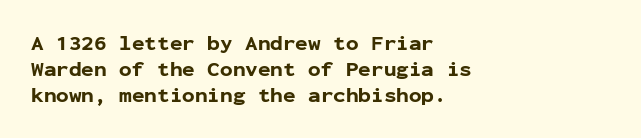
The image shows 21 px bold type, upright; set left-aligned, line spacing 1.24x, normal letter spacing, not underlined.
